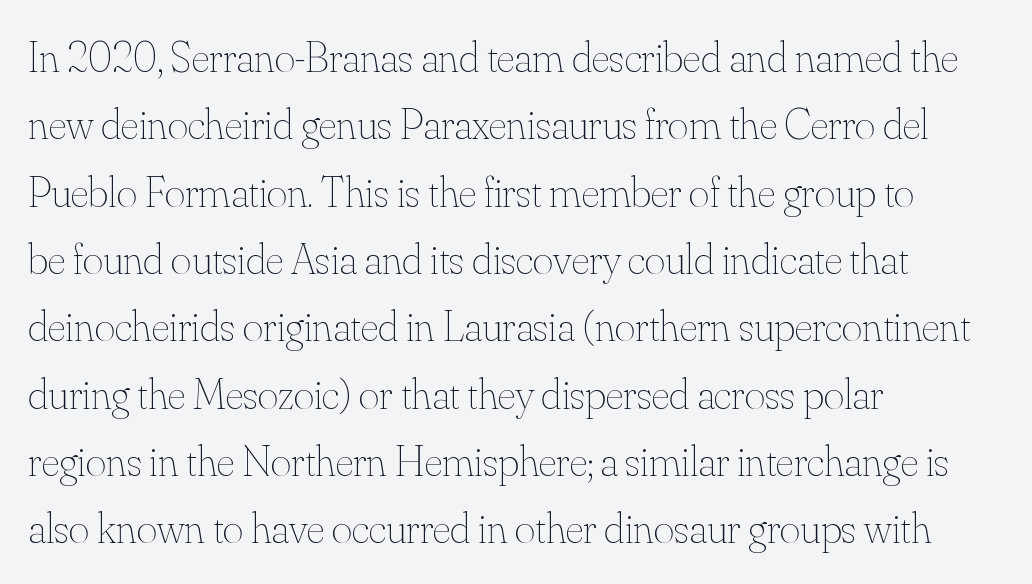
{"italic": "no", "bold": "no", "weight": "thin", "width": "normal", "stroke_contrast": "medium", "x_height": "small", "monospaced": "no", "underline": "no", "align": "left", "line_spacing": "normal", "line_spacing_ratio": 1.53, "letter_spacing": "normal", "letter_spacing_em": 0.0, "glyph_px": 44}
